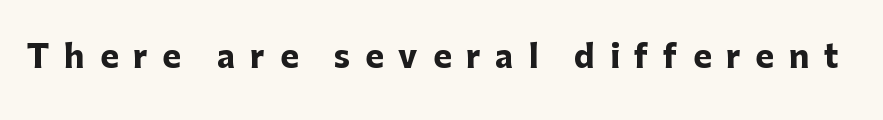
Someone cranked the tracking dial way up on this one. Beneath every word, the page is bare. A typesetter would call this proportional, since set widths differ per character. In terms of weight, the rendering is a true, heavy bold.
